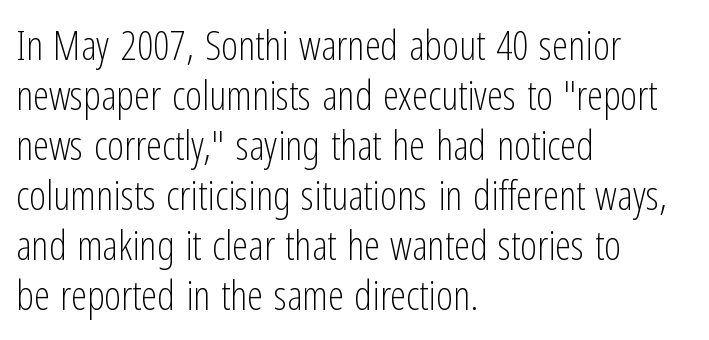
{"serif": "no", "italic": "no", "bold": "no", "weight": "light", "width": "condensed", "stroke_contrast": "low", "x_height": "medium", "monospaced": "no", "underline": "no", "align": "left", "line_spacing_ratio": 1.22, "letter_spacing": "normal", "letter_spacing_em": 0.0, "glyph_px": 41}
